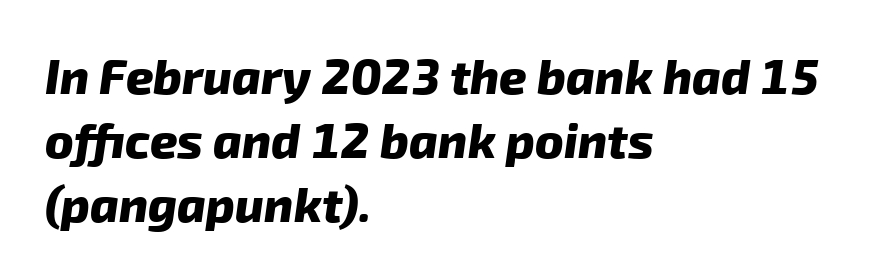
The image shows 48 px heavy sans-serif type; set left-aligned, normal line spacing (1.33x), normal letter spacing, not underlined; low stroke contrast and a medium x-height.
